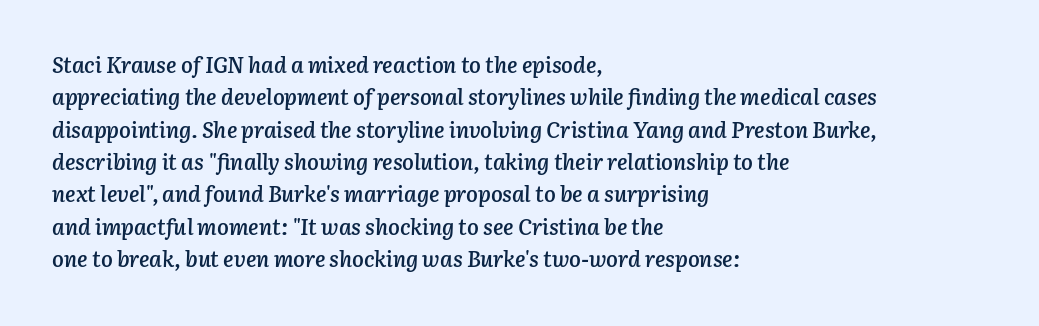
Q: Is the text bold? A: Semi-bold.
Q: Is the text italic (slanted)? A: Yes, it leans right by about 3 degrees.
Q: Is the text underlined? A: No.
Q: How is the paragraph aligned? A: Left-aligned.
Q: Is the spacing between letters normal or unusually wide? A: Normal.
Q: Is the spacing between lines tight, normal or loose? A: Normal.
